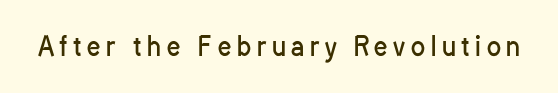
{"italic": "no", "bold": "no", "underline": "no", "letter_spacing": "wide", "letter_spacing_em": 0.22, "glyph_px": 26}
